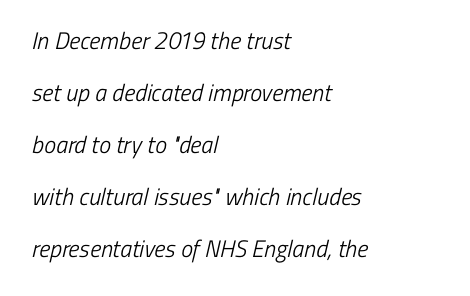
{"bold": "no", "underline": "no", "align": "left", "line_spacing": "loose", "line_spacing_ratio": 2.17, "letter_spacing": "normal", "letter_spacing_em": 0.0, "glyph_px": 24}
